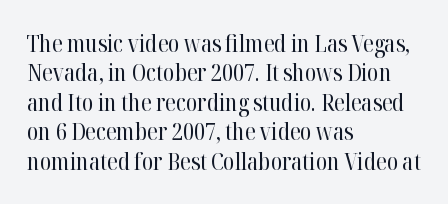
Q: Is the text bold? A: No.
Q: Is the text italic (slanted)? A: No, it is upright.
Q: Is the text underlined? A: No.
Q: How is the paragraph aligned? A: Left-aligned.
Q: Is the spacing between letters normal or unusually wide? A: Normal.
Q: Is the spacing between lines tight, normal or loose? A: Normal.
